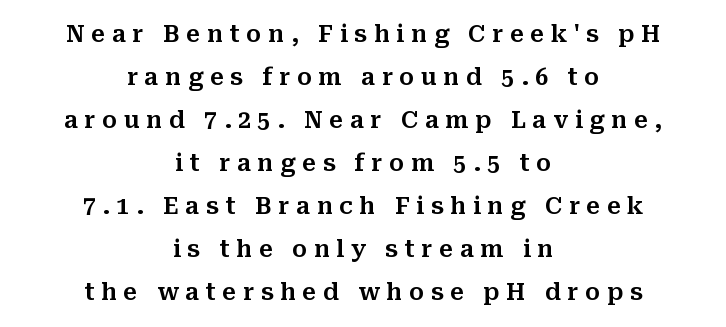
Anything drawn beneath the words? Only blank space. Centered paragraph, ragged on both sides. Every character sits straight up, as roman type does. Does extra space separate the letters? Yes, quite a lot of it.
